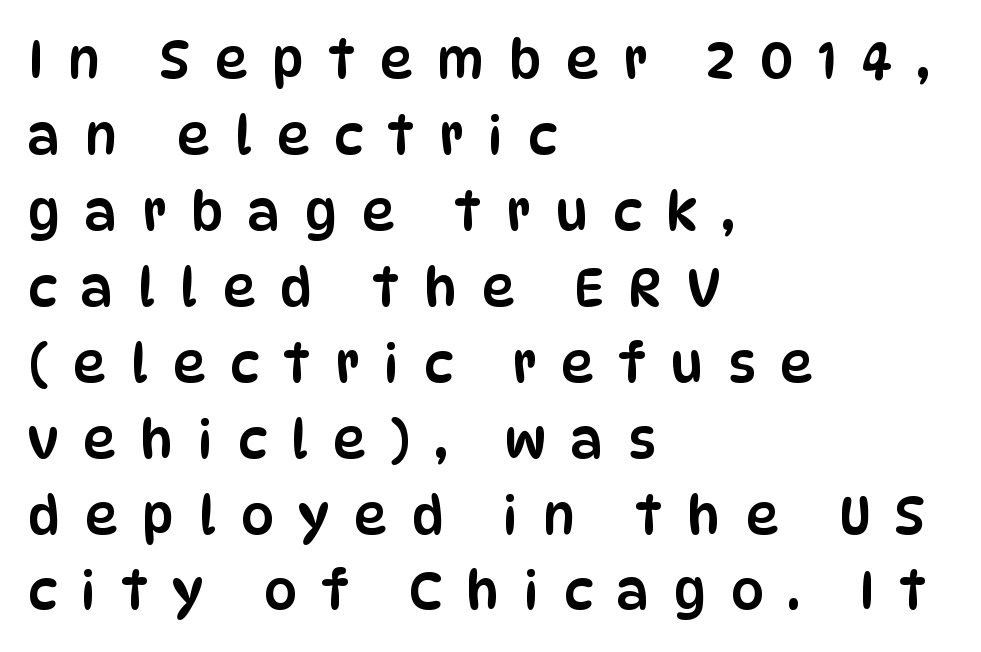
{"serif": "no", "italic": "no", "width": "condensed", "stroke_contrast": "low", "x_height": "large", "monospaced": "no", "underline": "no", "align": "left", "line_spacing": "normal", "line_spacing_ratio": 1.46, "letter_spacing": "wide", "letter_spacing_em": 0.47, "glyph_px": 52}
